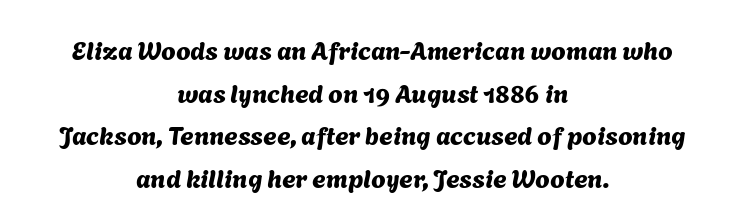
Q: Is the text underlined? A: No.
Q: How is the paragraph aligned? A: Centered.
Q: Is the spacing between letters normal or unusually wide? A: Normal.
Q: Is the spacing between lines tight, normal or loose? A: Normal.
